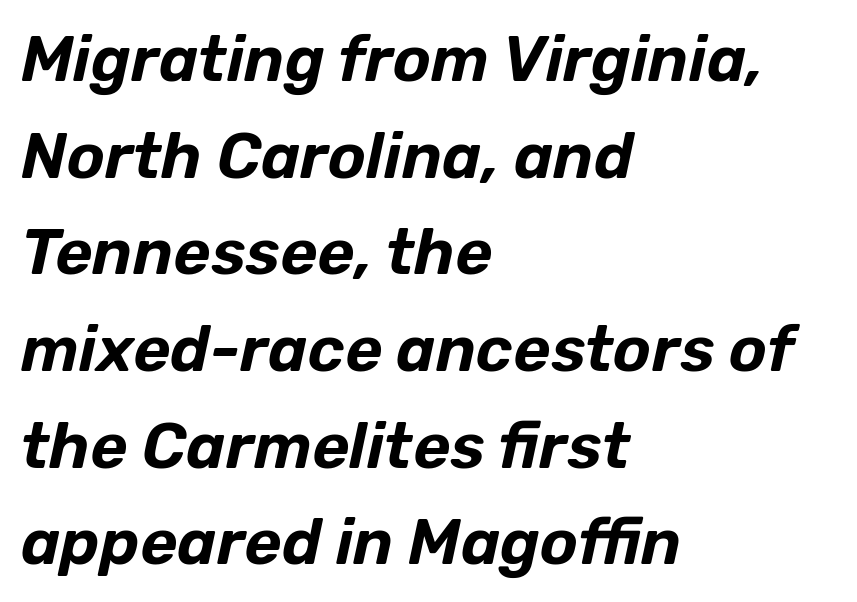
The image shows 64 px text type, italic (leaning right); set left-aligned, normal line spacing (1.51x), normal letter spacing, not underlined; low stroke contrast and a medium x-height.
